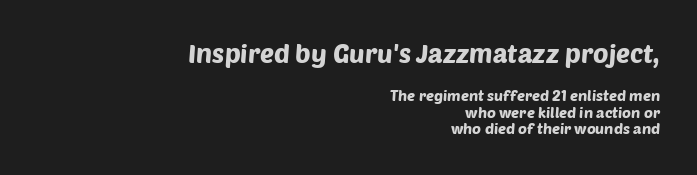
{"underline": "no", "align": "right", "line_spacing": "tight", "line_spacing_ratio": 1.1, "letter_spacing": "normal", "letter_spacing_em": 0.0, "larger_block": "first", "size_ratio": 1.73, "glyph_px": 26}
